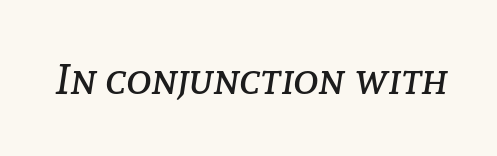
The face used here is proportionally spaced, like ordinary book or web type. The words here are not underlined. The passage shown is not bold in any degree. Designer's note — italics engaged.
